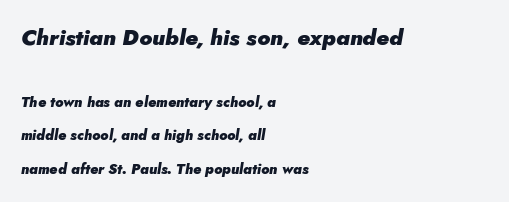
Where is the straight margin? On the left. A typesetter would call this leading open, well beyond the default. Pretty heavy lettering here — definitely bold. Rule under the text: the space is simply empty. When letters slant like this, we call the style italic.
